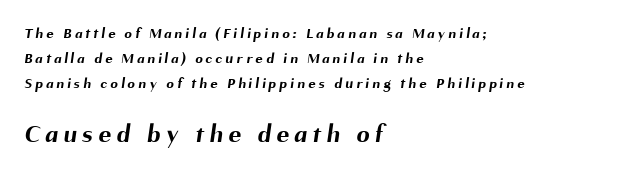
The image shows 26 px bold type; set left-aligned, normal line spacing (1.66x), unusually wide letter spacing (+0.22 em), not underlined; the second (bottom) block is 1.73x larger.
